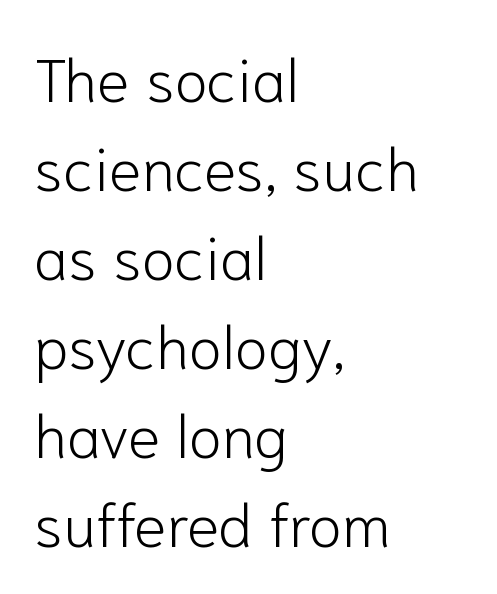
The image shows 61 px light sans-serif type, upright; set left-aligned, normal line spacing (1.46x), normal letter spacing, not underlined; low stroke contrast and a medium x-height.
